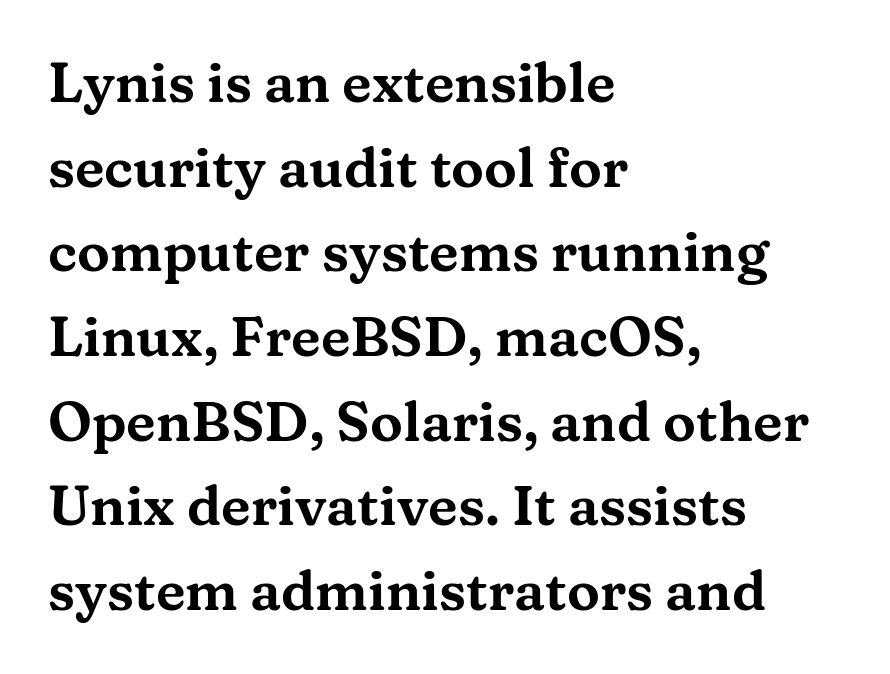
Q: Is the text italic (slanted)? A: No, it is upright.
Q: Is the typeface a serif or a sans-serif typeface? A: Serif.
Q: Is the text underlined? A: No.
Q: How is the paragraph aligned? A: Left-aligned.
Q: Is the spacing between letters normal or unusually wide? A: Normal.
Q: Is the spacing between lines tight, normal or loose? A: Normal.
Q: Width (condensed, normal, or wide)? A: Wide.
Q: Stroke contrast? A: Medium.
Q: x-height? A: Medium.
Q: Monospaced? A: No.
